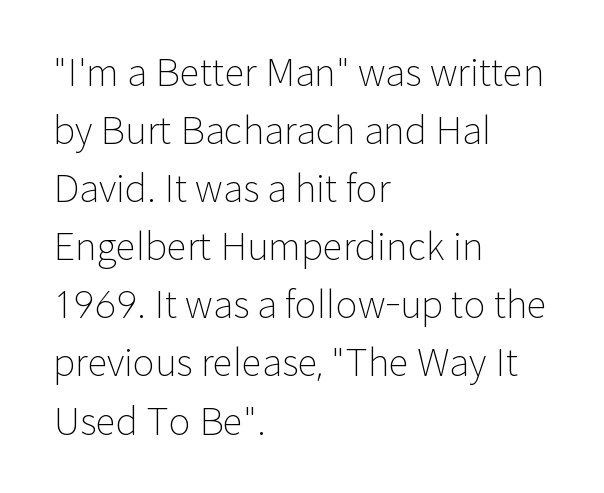
Q: Is the text bold? A: No.
Q: Is the text italic (slanted)? A: No, it is upright.
Q: Is the typeface a serif or a sans-serif typeface? A: Sans-serif.
Q: Is the text underlined? A: No.
Q: How is the paragraph aligned? A: Left-aligned.
Q: Is the spacing between letters normal or unusually wide? A: Normal.
Q: Is the spacing between lines tight, normal or loose? A: Normal.
Q: Width (condensed, normal, or wide)? A: Normal.
Q: Stroke contrast? A: Low.
Q: x-height? A: Medium.
Q: Monospaced? A: No.
